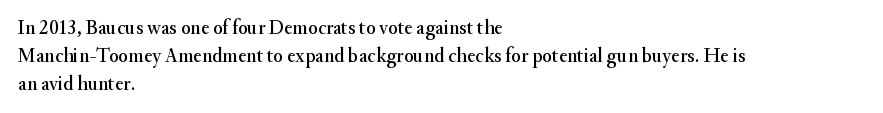
Ordinary non-slanted type is in use. Type without underlining. A typesetter would call this zero additional tracking. Horizontally, the lines are justified to the leading edge only. Honestly, the row spacing looks completely unremarkable.
